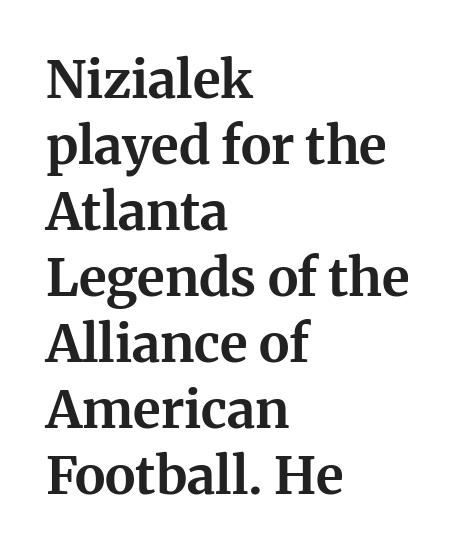
You'd pick this weight for a headline — it's a proper bold. If you drew a ruler down the left edge, every line would touch it. Observe the ordinary spacing: letters are neighbours, not strangers. The face used here is proportionally spaced, like ordinary book or web type. Any mark beneath the type? The region is blank.
